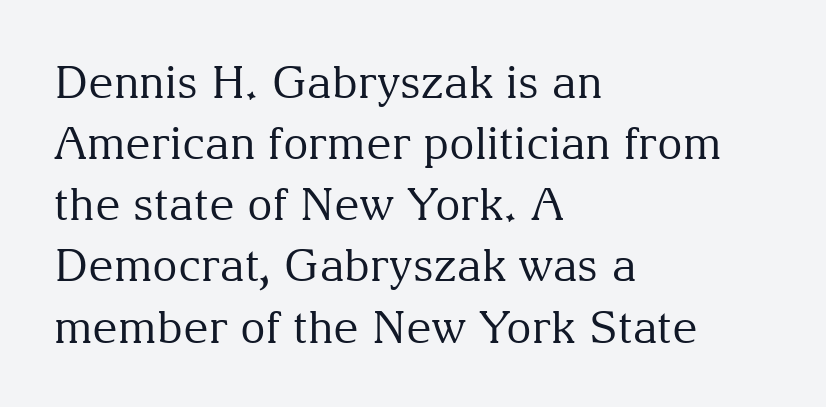
The image shows 44 px regular-weight serif type, upright; set left-aligned, normal line spacing (1.39x), normal letter spacing, not underlined; medium stroke contrast and a medium x-height.
